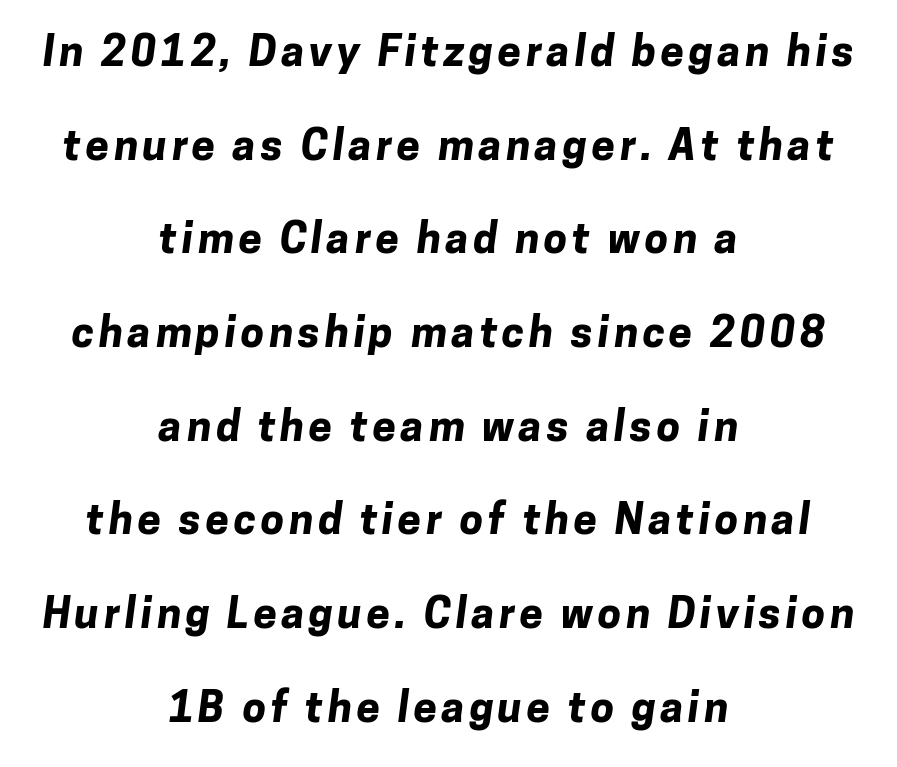
{"serif": "no", "bold": "yes", "weight": "bold", "width": "normal", "stroke_contrast": "low", "x_height": "medium", "monospaced": "no", "underline": "no", "align": "center", "line_spacing": "loose", "line_spacing_ratio": 2.23, "glyph_px": 42}
